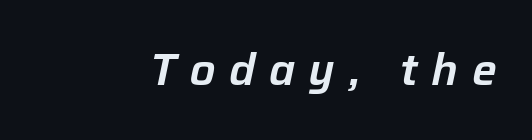
The image shows 44 px text type, italic (leaning right); set unusually wide letter spacing (+0.31 em), not underlined; low stroke contrast and a medium x-height.
